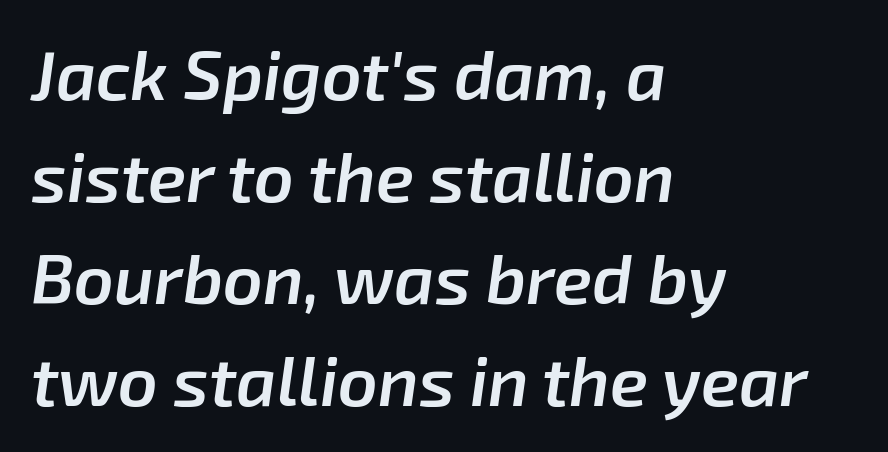
Q: Is the text bold? A: Semi-bold.
Q: Is the text italic (slanted)? A: Yes, it leans right by about 8 degrees.
Q: Is the text underlined? A: No.
Q: How is the paragraph aligned? A: Left-aligned.
Q: Is the spacing between letters normal or unusually wide? A: Normal.
Q: Is the spacing between lines tight, normal or loose? A: Normal.
Q: Width (condensed, normal, or wide)? A: Normal.
Q: Stroke contrast? A: Low.
Q: x-height? A: Medium.
Q: Monospaced? A: No.
